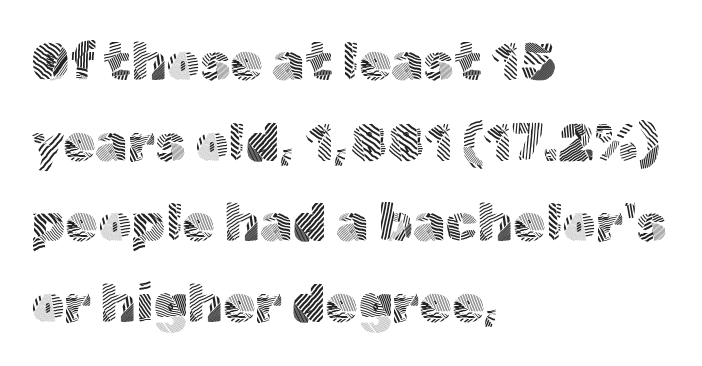
Note the varied advance widths — an 'i' is clearly narrower than an 'm'. It's the straight-up-and-down kind of type. Unbolded letterforms with no extra heft. Typeset ragged right — the left edge is the straight one. Stroke terminals: plain, sans-serif.
